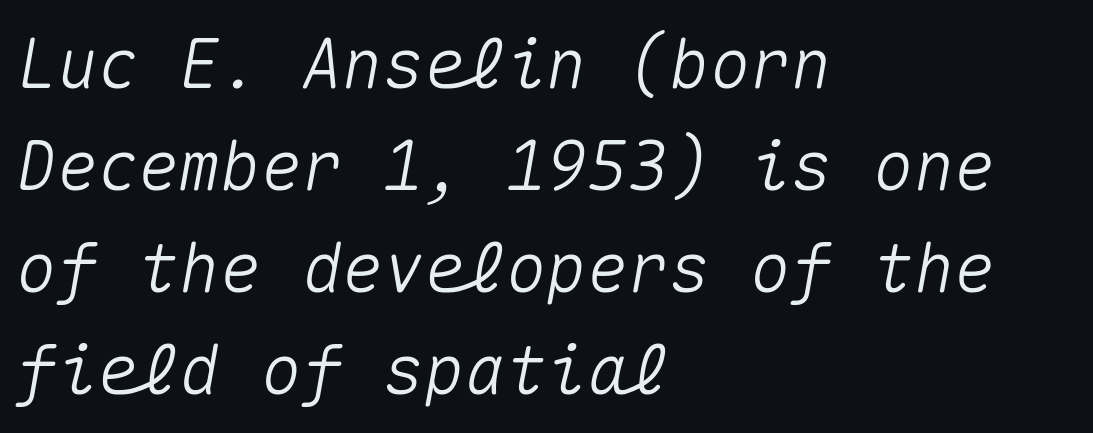
{"italic": "yes", "lean": "right", "slant_degrees": 10, "width": "normal", "stroke_contrast": "medium", "x_height": "medium", "monospaced": "yes", "underline": "no", "align": "left", "line_spacing": "normal", "line_spacing_ratio": 1.5, "letter_spacing": "normal", "letter_spacing_em": 0.0, "glyph_px": 68}
